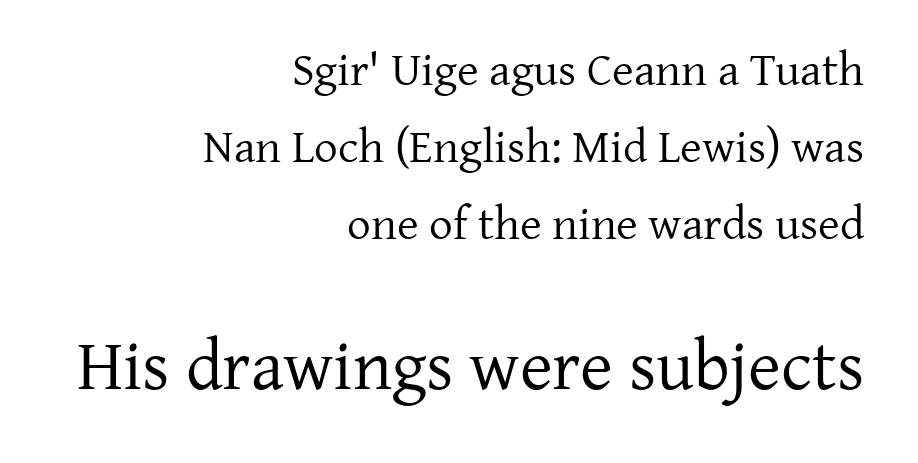
The image shows 71 px regular-weight serif type, upright; set right-aligned, normal line spacing (1.64x), normal letter spacing, not underlined; the second (bottom) block is 1.51x larger; low stroke contrast and a medium x-height.
